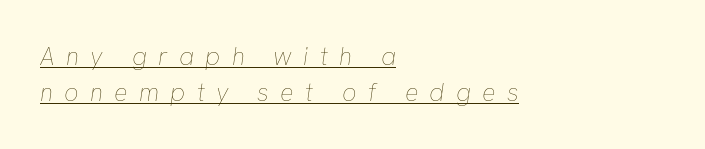
{"italic": "yes", "lean": "right", "slant_degrees": 8, "bold": "no", "underline": "yes", "align": "left", "line_spacing": "normal", "line_spacing_ratio": 1.44, "letter_spacing": "wide", "letter_spacing_em": 0.45, "glyph_px": 25}
